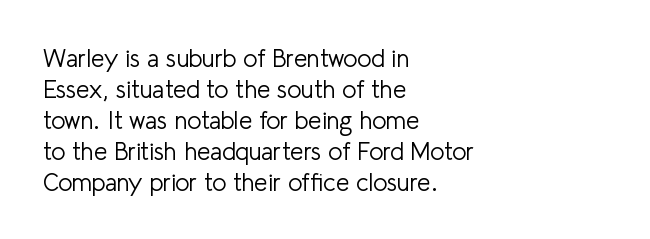
These lines keep a tight, regular rhythm from letter to letter. Notice how descenders clear the ascenders below comfortably — that's standard leading. These lines were composed using upright roman letters. One-word summary of the alignment: left. Nobody drew a line under any word here. The typesetting does not lean heavy: it is not bold.
